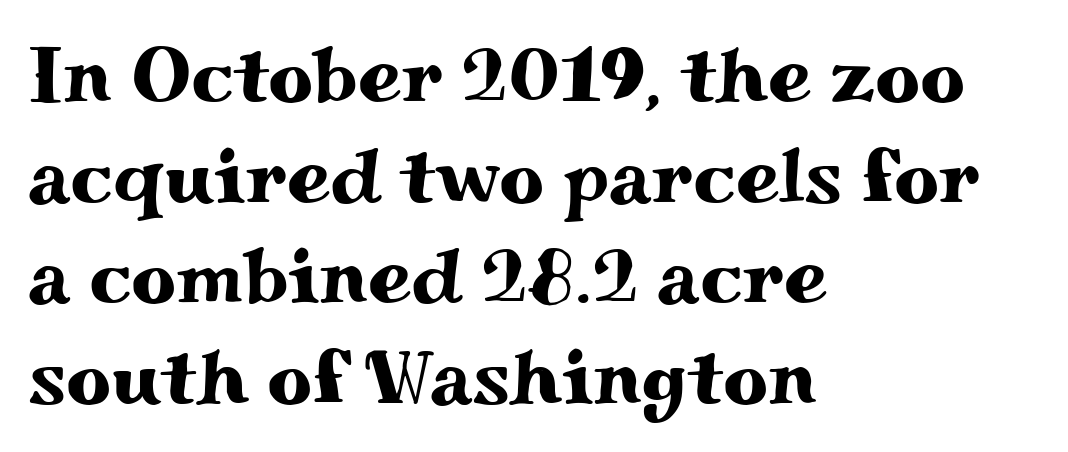
{"serif": "yes", "italic": "no", "width": "wide", "stroke_contrast": "medium", "x_height": "small", "monospaced": "no", "underline": "no", "align": "left", "line_spacing": "normal", "line_spacing_ratio": 1.29, "letter_spacing": "normal", "letter_spacing_em": 0.0, "glyph_px": 78}
